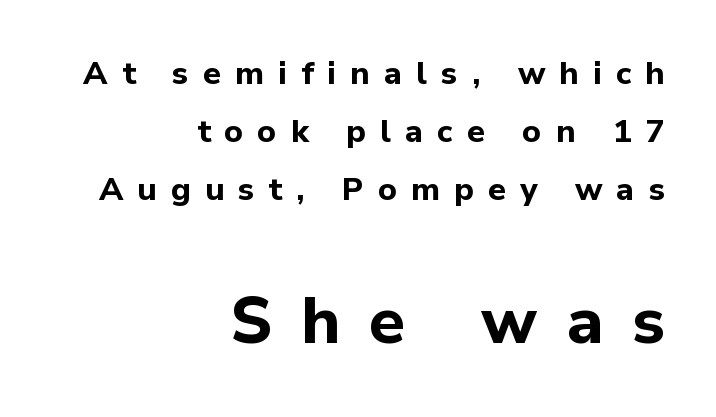
Q: Is the text bold? A: Yes.
Q: Is the text italic (slanted)? A: No, it is upright.
Q: Is the typeface a serif or a sans-serif typeface? A: Sans-serif.
Q: Is the text underlined? A: No.
Q: How is the paragraph aligned? A: Right-aligned.
Q: Is the spacing between letters normal or unusually wide? A: Unusually wide.
Q: Which block of text is set in a larger size, the first (top) or the second (bottom)? A: The second (bottom) one.
Q: Width (condensed, normal, or wide)? A: Normal.
Q: Stroke contrast? A: Low.
Q: x-height? A: Medium.
Q: Monospaced? A: No.
